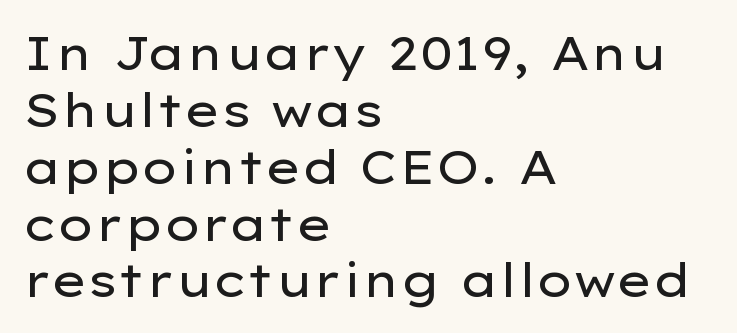
{"serif": "no", "italic": "no", "bold": "no", "weight": "regular", "width": "wide", "stroke_contrast": "low", "x_height": "medium", "monospaced": "no", "underline": "no", "align": "left", "line_spacing_ratio": 1.21, "letter_spacing": "normal", "letter_spacing_em": 0.0, "glyph_px": 47}
